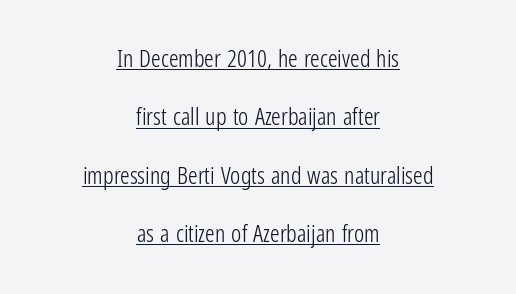
Q: Is the text bold? A: No.
Q: Is the text italic (slanted)? A: No, it is upright.
Q: Is the text underlined? A: Yes.
Q: How is the paragraph aligned? A: Centered.
Q: Is the spacing between letters normal or unusually wide? A: Normal.
Q: Is the spacing between lines tight, normal or loose? A: Loose.
